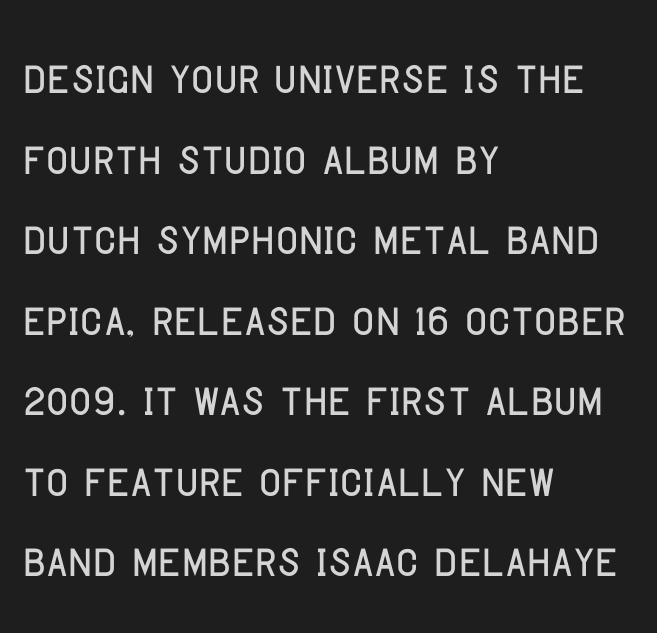
{"serif": "no", "italic": "no", "width": "condensed", "stroke_contrast": "low", "x_height": "large", "monospaced": "no", "underline": "no", "align": "left", "line_spacing": "normal", "line_spacing_ratio": 1.32, "letter_spacing": "normal", "letter_spacing_em": 0.0, "glyph_px": 61}
